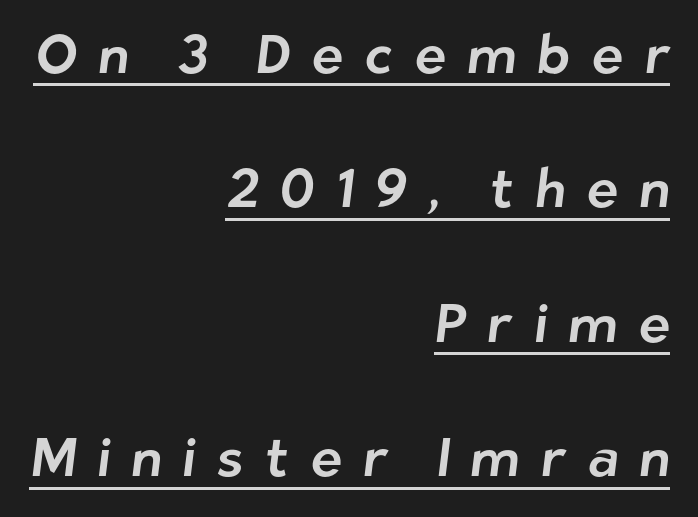
Spacing verdict: proportional, widths tailored to each character. Notice the wide empty band between every row — that's loose leading. Layout note: lines flush right. What decoration does the sample have? An underline. Nope, no serifs anywhere on these letters.
